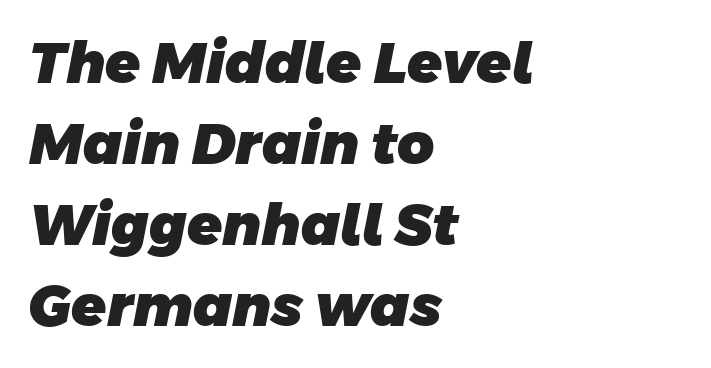
{"serif": "no", "bold": "yes", "weight": "heavy", "width": "normal", "stroke_contrast": "low", "x_height": "large", "monospaced": "no", "underline": "no", "align": "left", "line_spacing": "normal", "line_spacing_ratio": 1.42, "letter_spacing": "normal", "letter_spacing_em": 0.0, "glyph_px": 57}
